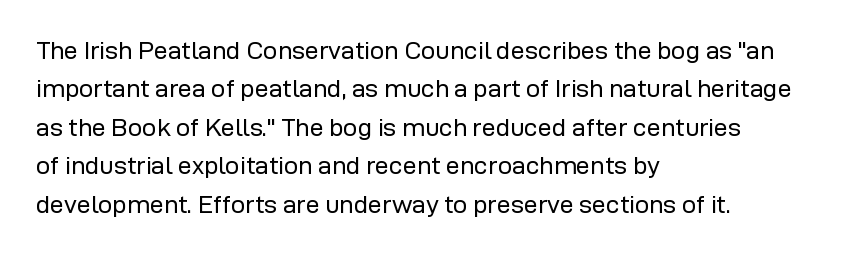
This sample uses an upright cut, with every glyph sitting square on the baseline. The string is rendered with underlining switched off. Tracking value appears to be zero — textbook default spacing. The lines in this sample share a left origin and differ only in where they stop. Vertical spacing — default.
